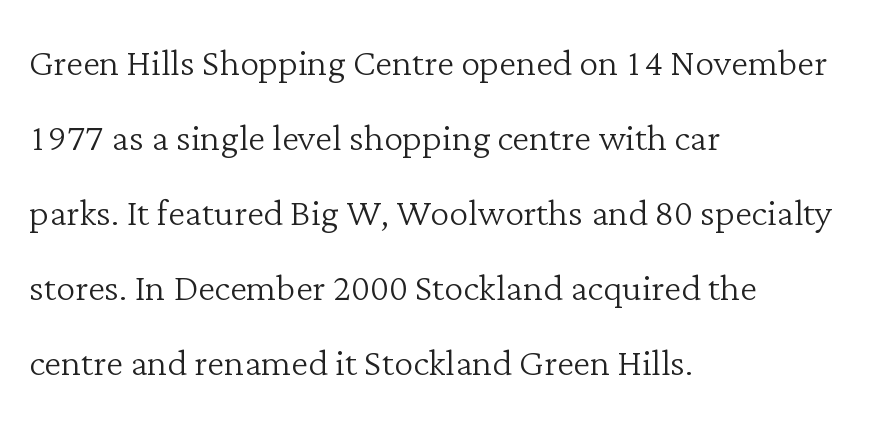
{"serif": "yes", "italic": "no", "bold": "no", "weight": "light", "width": "normal", "stroke_contrast": "low", "x_height": "medium", "monospaced": "no", "underline": "no", "align": "left", "line_spacing": "normal", "line_spacing_ratio": 1.56, "letter_spacing": "normal", "letter_spacing_em": 0.0, "glyph_px": 48}
